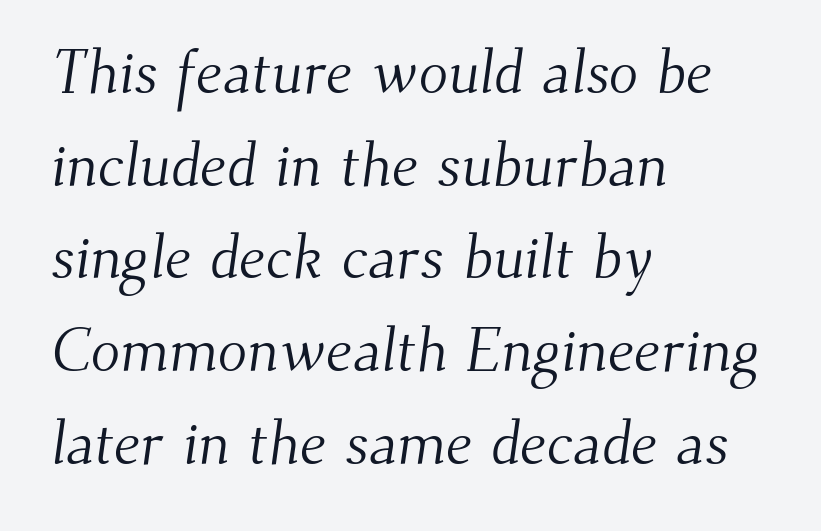
{"serif": "yes", "bold": "no", "weight": "light", "width": "normal", "stroke_contrast": "medium", "x_height": "small", "monospaced": "no", "underline": "no", "align": "left", "line_spacing": "normal", "line_spacing_ratio": 1.52, "letter_spacing": "normal", "letter_spacing_em": 0.0, "glyph_px": 61}
